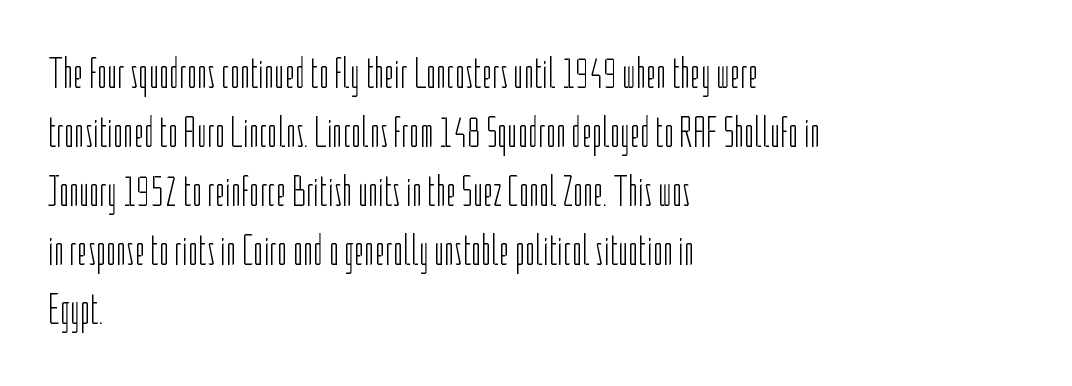
{"serif": "no", "italic": "no", "bold": "no", "weight": "light", "width": "condensed", "stroke_contrast": "low", "x_height": "medium", "monospaced": "no", "underline": "no", "align": "left", "line_spacing": "normal", "line_spacing_ratio": 1.34, "letter_spacing": "normal", "letter_spacing_em": 0.0, "glyph_px": 44}
